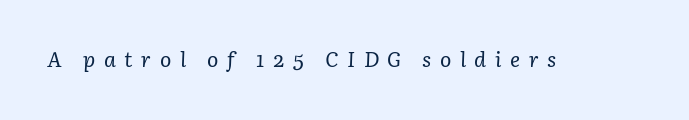
Short note: letters widely spaced. Vertical stems look standard width or narrower in stroke. Descenders are the only things crossing below the line. This sample uses an oblique cut, with every glyph tilted off the vertical.
